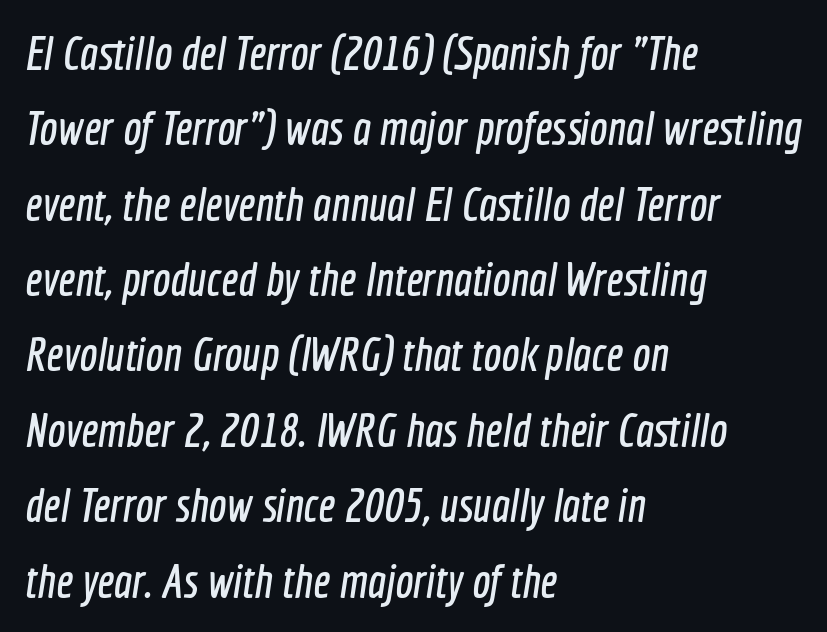
The image shows 48 px condensed sans-serif type; set left-aligned, normal line spacing (1.57x), normal letter spacing, not underlined; a medium x-height.
